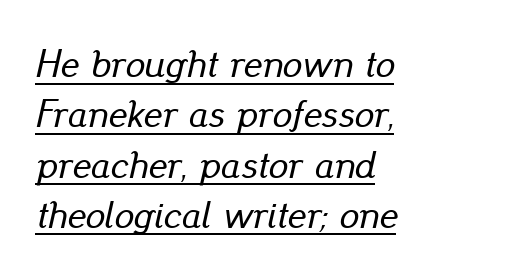
A continuous stroke trails under the words, as in a hyperlink. This rendering leaves character spacing at its baseline value. The rag falls on the right side of this text block. Summary of vertical rhythm: regular, with standard interline spacing. These lines were composed using italics. A typesetter would call this proportional, since set widths differ per character.
